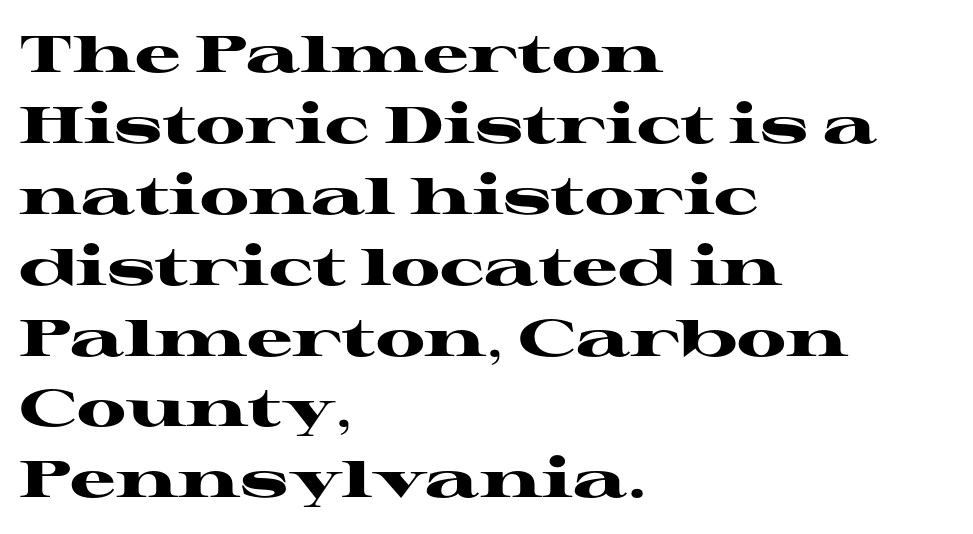
The image shows 51 px heavy, wide serif type, upright; set left-aligned, normal line spacing (1.39x), normal letter spacing, not underlined; high stroke contrast and a medium x-height.
